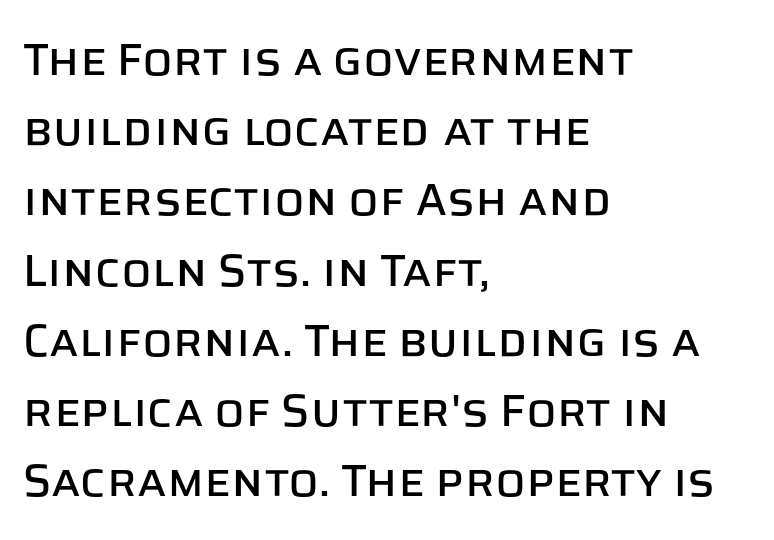
{"serif": "no", "italic": "no", "width": "normal", "stroke_contrast": "low", "x_height": "large", "monospaced": "no", "underline": "no", "align": "left", "line_spacing": "normal", "line_spacing_ratio": 1.56, "letter_spacing": "normal", "letter_spacing_em": 0.0, "glyph_px": 45}
